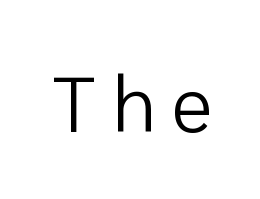
I'd call this a sans setting — the letters go barefoot. The letters stand straight up with perfectly vertical stems. Loose tracking; the words dissolve into strings of separated letters. Plain, unruled lines of type. The letters advance in unequal steps, a hallmark of proportional type. Heft: none added — not bold.
